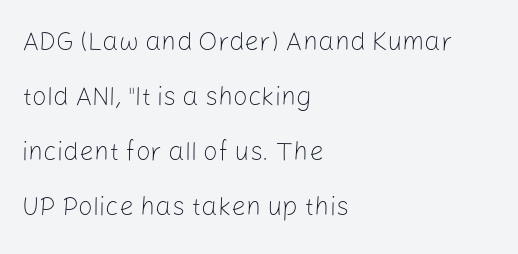
Q: Is the text bold? A: No.
Q: Is the text italic (slanted)? A: No, it is upright.
Q: Is the text underlined? A: No.
Q: How is the paragraph aligned? A: Left-aligned.
Q: Is the spacing between letters normal or unusually wide? A: Normal.
Q: Is the spacing between lines tight, normal or loose? A: Loose.
